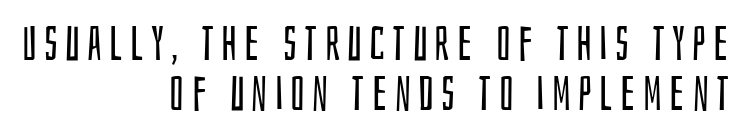
Horizontal alignment here is rightward, an uncommon choice for prose. The passage shown stacks its lines with hardly any gap. Clear beneath every line of the passage. Each letter keeps its own natural width here, so spacing adapts to shape.
